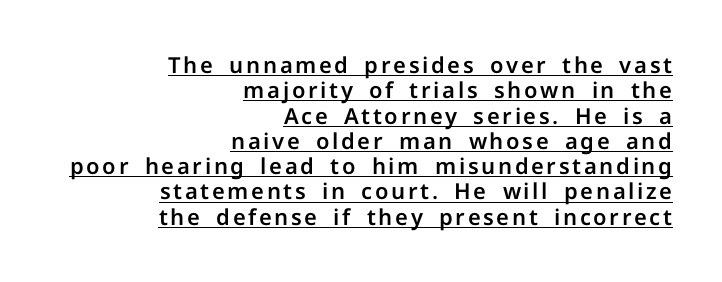
Notice how a bar underscores the lettering throughout. Ordinary non-slanted type is in use. Line spacing here is tight. Horizontal alignment here is rightward, an uncommon choice for prose.
